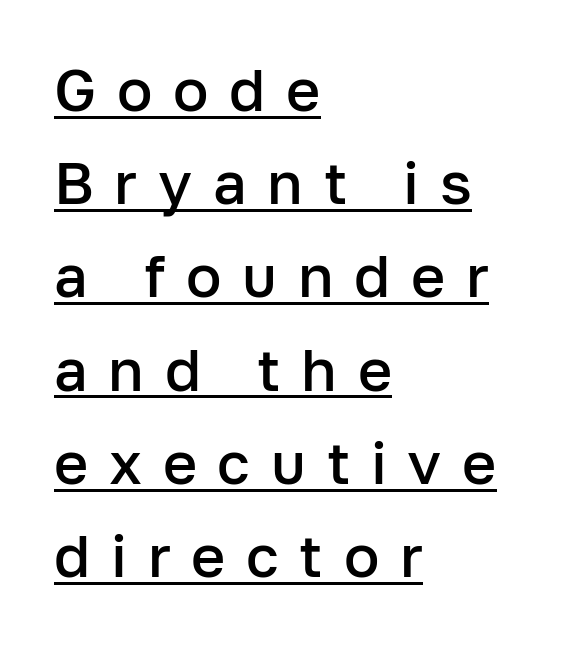
{"serif": "no", "italic": "no", "bold": "semi", "weight": "semibold", "width": "normal", "stroke_contrast": "low", "x_height": "medium", "monospaced": "no", "underline": "yes", "align": "left", "line_spacing": "normal", "line_spacing_ratio": 1.58, "letter_spacing": "wide", "letter_spacing_em": 0.35, "glyph_px": 59}
